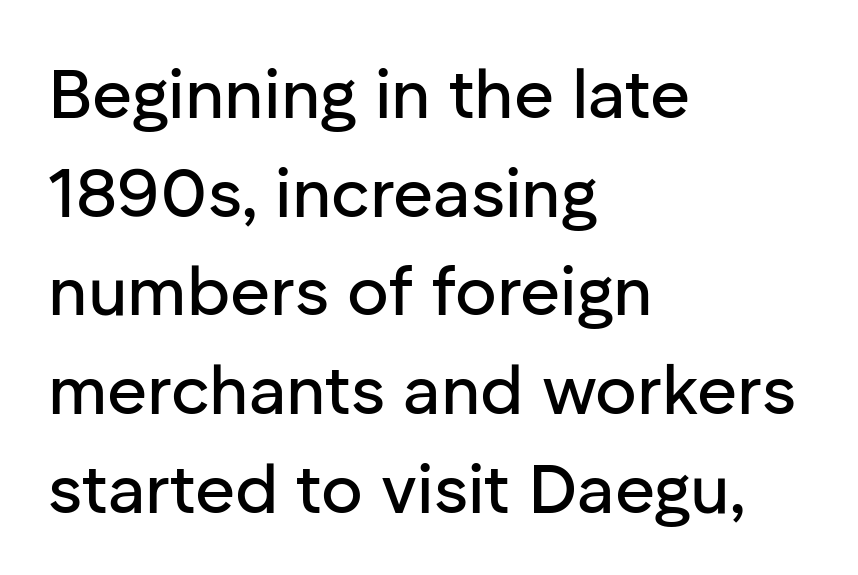
{"serif": "no", "italic": "no", "width": "normal", "stroke_contrast": "low", "x_height": "medium", "monospaced": "no", "underline": "no", "align": "left", "line_spacing": "normal", "line_spacing_ratio": 1.43, "letter_spacing": "normal", "letter_spacing_em": 0.0, "glyph_px": 69}
